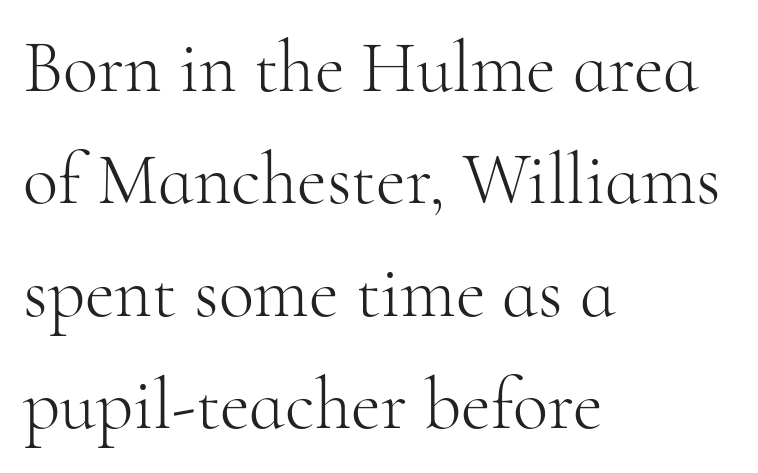
Q: Is the text bold? A: No.
Q: Is the text italic (slanted)? A: No, it is upright.
Q: Is the typeface a serif or a sans-serif typeface? A: Serif.
Q: Is the text underlined? A: No.
Q: How is the paragraph aligned? A: Left-aligned.
Q: Is the spacing between letters normal or unusually wide? A: Normal.
Q: Is the spacing between lines tight, normal or loose? A: Normal.
Q: Width (condensed, normal, or wide)? A: Normal.
Q: Stroke contrast? A: High.
Q: x-height? A: Small.
Q: Monospaced? A: No.
